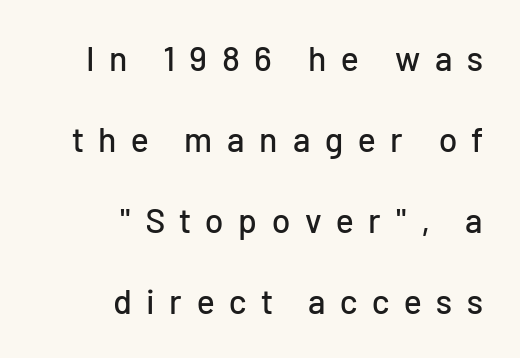
{"serif": "no", "italic": "no", "width": "normal", "stroke_contrast": "low", "x_height": "medium", "monospaced": "no", "underline": "no", "align": "right", "line_spacing": "loose", "line_spacing_ratio": 2.38, "letter_spacing": "wide", "letter_spacing_em": 0.43, "glyph_px": 34}
